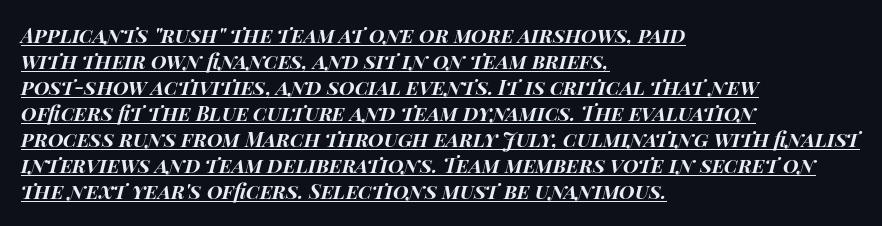
The image shows 20 px bold type, italic (leaning right); set left-aligned, normal line spacing (1.3x), normal letter spacing, underlined.
